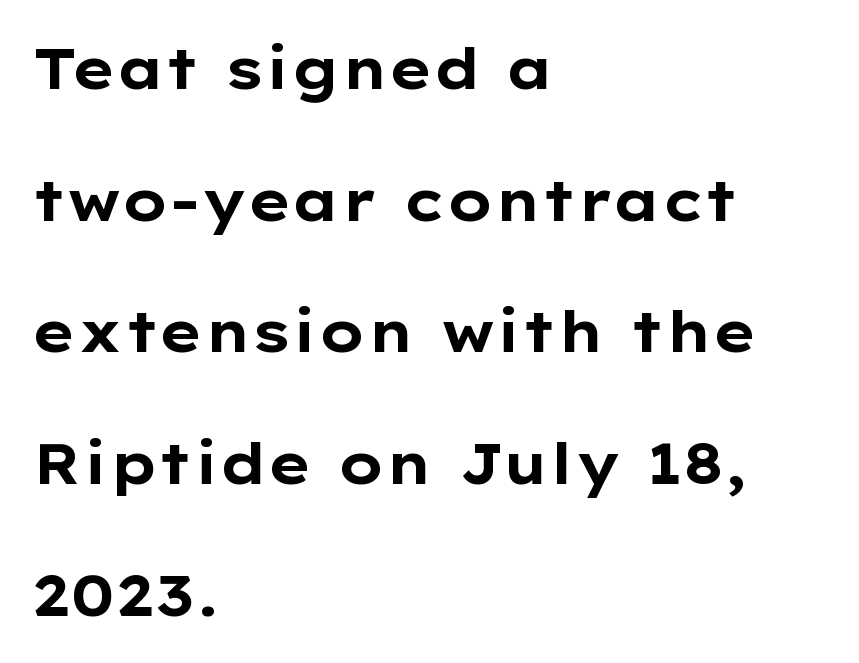
The image shows 57 px bold, wide sans-serif type, upright; set left-aligned, loose line spacing (2.31x), normal letter spacing, not underlined; low stroke contrast and a medium x-height.
